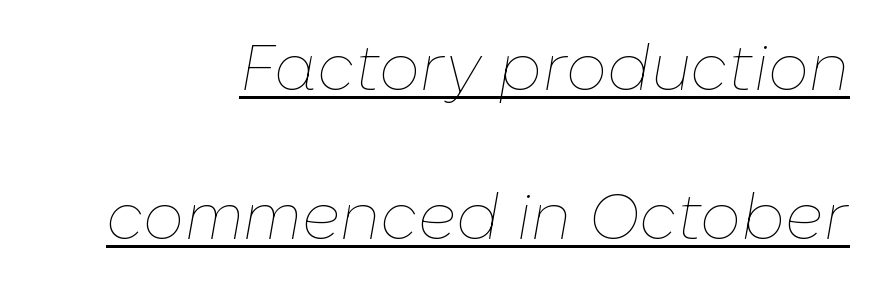
Notice how the stems are inclined rather than vertical — that's the hallmark of italics. These lines are set flush right with a ragged left edge. The passage shown is typed in a proportional face where columns would drift. The face used here is rendered with its standard letterfit. Widely set lines give the paragraph a tall, airy silhouette.
